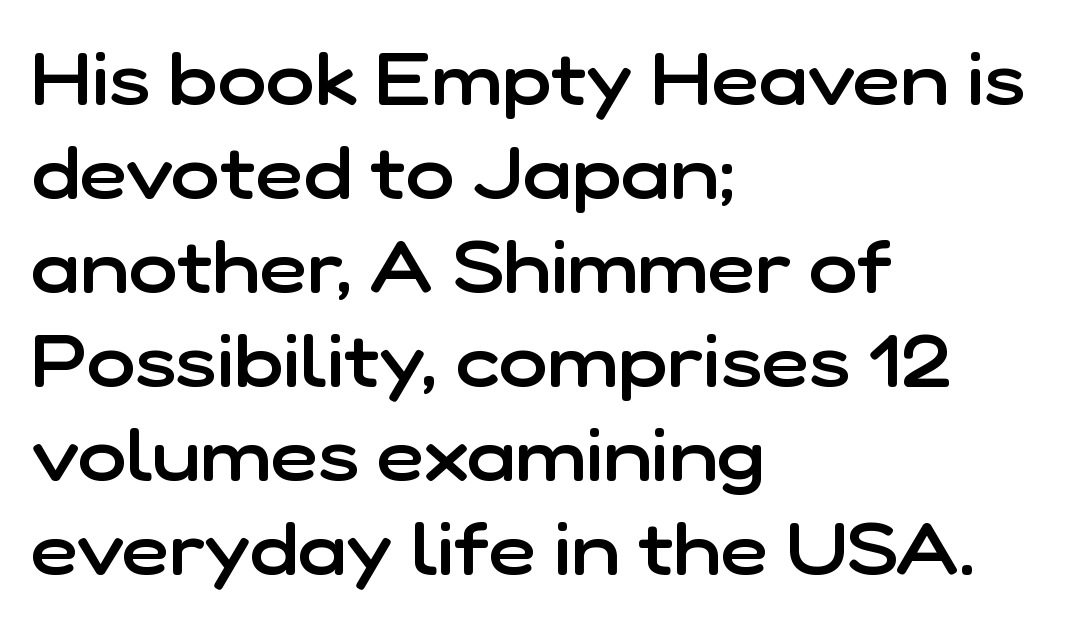
{"serif": "no", "italic": "no", "bold": "semi", "weight": "semibold", "width": "normal", "stroke_contrast": "low", "x_height": "medium", "monospaced": "no", "underline": "no", "align": "left", "line_spacing": "normal", "line_spacing_ratio": 1.27, "letter_spacing": "normal", "letter_spacing_em": 0.0, "glyph_px": 74}
